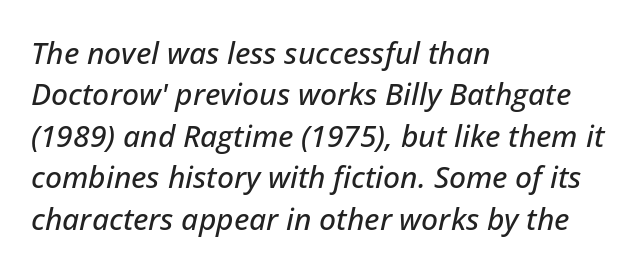
Looking at the ascenders, they clearly lean. Normally led — the rows are evenly, conventionally spaced. How are the letters spaced? Ordinarily, with no added tracking. This sample has the flowing, uneven cadence of proportional lettering. Beneath every word, the page is bare. The compositor pushed each line to the left boundary.
